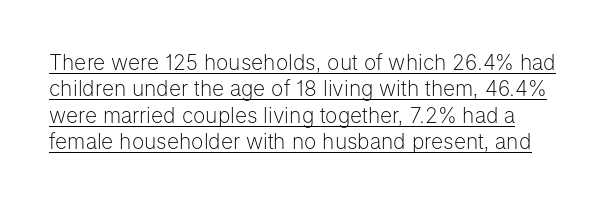
Style check: upright. No chunkiness to these letters — they're not bold. These lines keep a tight, regular rhythm from letter to letter. Baseline-to-baseline distance is the conventional proportion of letter height. Students, observe the line beneath the letters — that is underlining.
